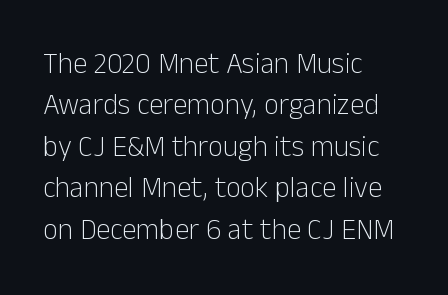
The image shows 29 px light sans-serif type, upright; set left-aligned, normal line spacing (1.43x), normal letter spacing, not underlined; low stroke contrast and a medium x-height.
